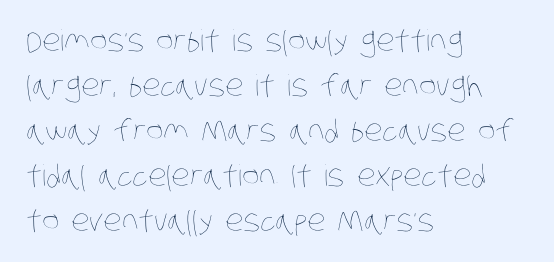
The image shows 29 px thin, condensed type; set left-aligned, normal line spacing (1.55x), normal letter spacing, not underlined; low stroke contrast and a large x-height.
